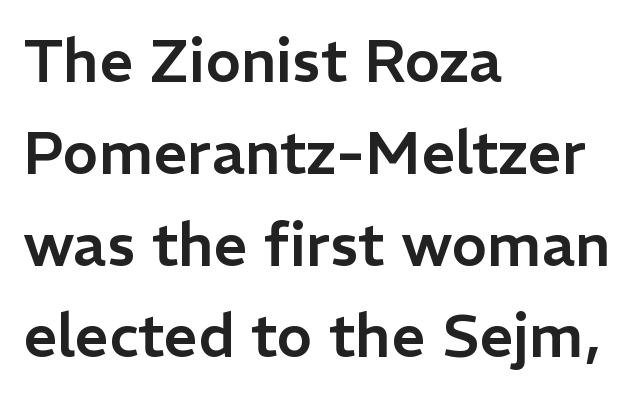
The image shows 60 px sans-serif type, upright; set left-aligned, normal line spacing (1.53x), normal letter spacing, not underlined; low stroke contrast and a medium x-height.
